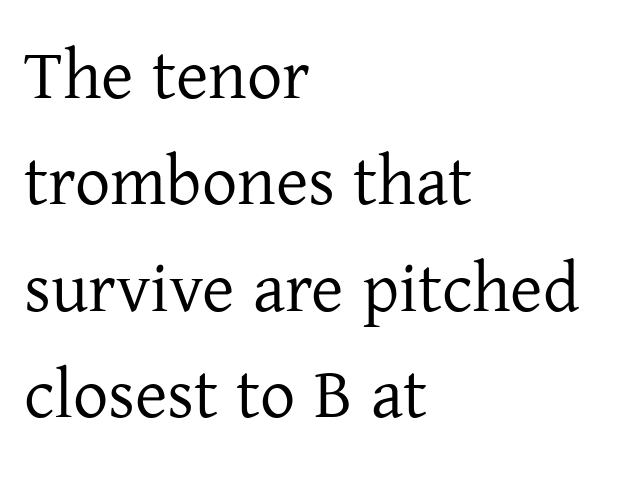
The image shows 70 px serif type, upright; set left-aligned, normal line spacing (1.52x), normal letter spacing, not underlined; low stroke contrast and a medium x-height.
